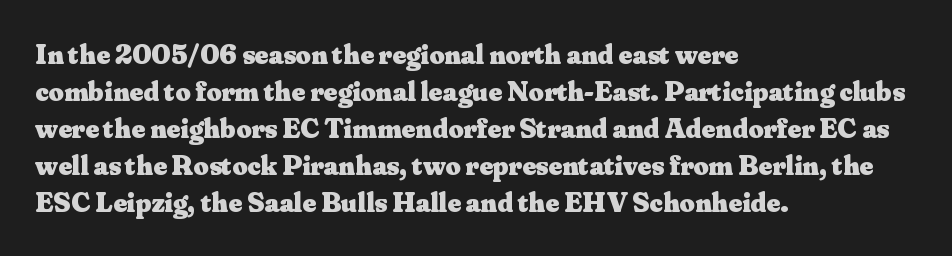
The image shows 29 px heavy serif type, upright; set left-aligned, normal line spacing (1.28x), normal letter spacing, not underlined; medium stroke contrast and a small x-height.
